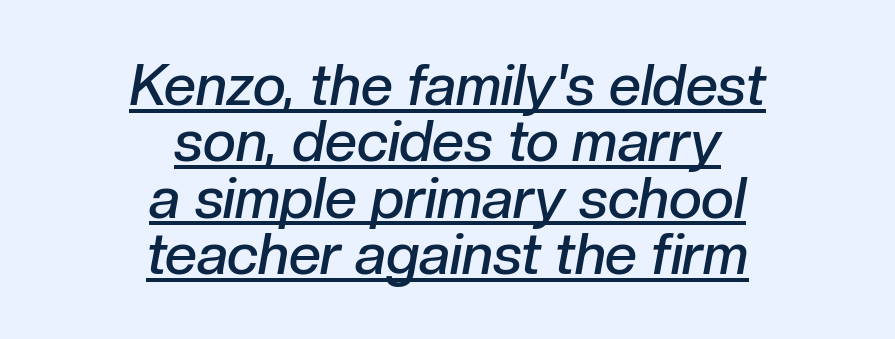
Q: Is the text bold? A: Semi-bold.
Q: Is the text italic (slanted)? A: Yes, it leans right by about 10 degrees.
Q: Is the text underlined? A: Yes.
Q: How is the paragraph aligned? A: Centered.
Q: Is the spacing between letters normal or unusually wide? A: Normal.
Q: Is the spacing between lines tight, normal or loose? A: Tight.
Q: Width (condensed, normal, or wide)? A: Normal.
Q: Stroke contrast? A: Low.
Q: x-height? A: Medium.
Q: Monospaced? A: No.
